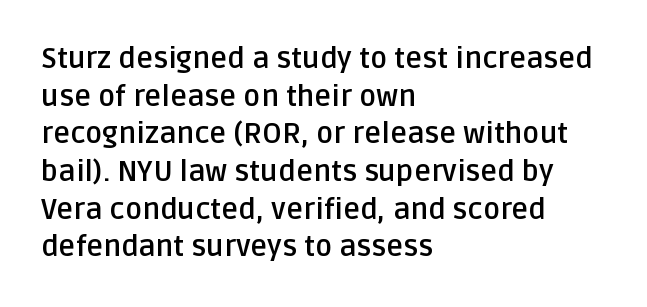
The image shows 29 px semibold sans-serif type, upright; set left-aligned, normal line spacing (1.3x), normal letter spacing, not underlined; low stroke contrast and a large x-height.
